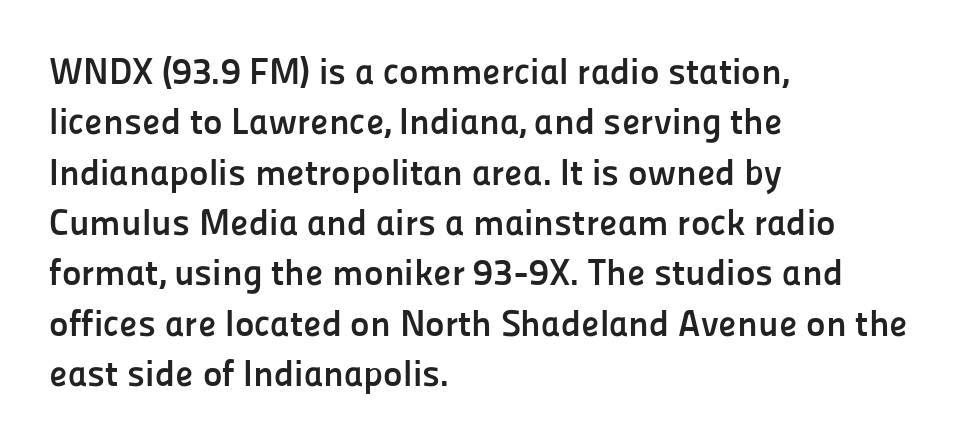
The image shows 37 px semibold sans-serif type, upright; set left-aligned, normal line spacing (1.36x), normal letter spacing, not underlined; low stroke contrast and a medium x-height.
